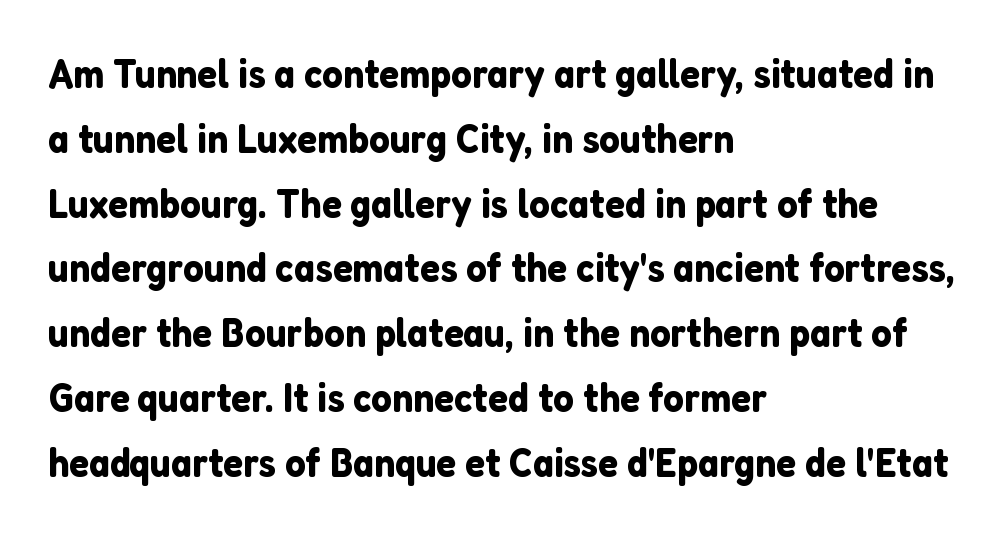
{"serif": "no", "italic": "no", "width": "normal", "stroke_contrast": "low", "x_height": "medium", "monospaced": "no", "underline": "no", "align": "left", "line_spacing": "normal", "line_spacing_ratio": 1.58, "letter_spacing": "normal", "letter_spacing_em": 0.0, "glyph_px": 41}
